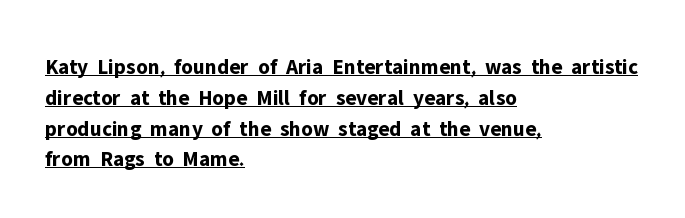
This rendering leaves character spacing at its baseline value. Weight: bold. The letters stand straight up with perfectly vertical stems. Horizontally, the lines are justified to the leading edge only.
